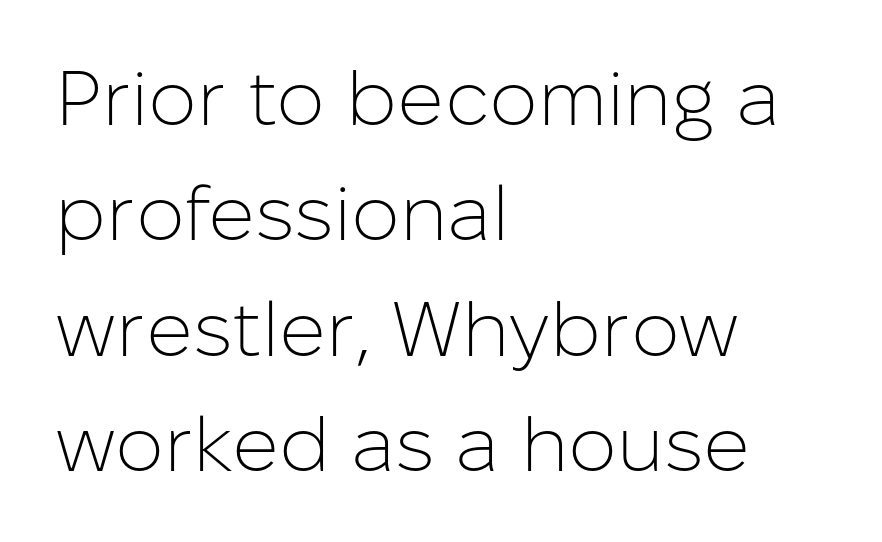
Q: Is the text bold? A: No.
Q: Is the text italic (slanted)? A: No, it is upright.
Q: Is the typeface a serif or a sans-serif typeface? A: Sans-serif.
Q: Is the text underlined? A: No.
Q: How is the paragraph aligned? A: Left-aligned.
Q: Is the spacing between letters normal or unusually wide? A: Normal.
Q: Is the spacing between lines tight, normal or loose? A: Normal.
Q: Width (condensed, normal, or wide)? A: Normal.
Q: Stroke contrast? A: Low.
Q: x-height? A: Medium.
Q: Monospaced? A: No.
